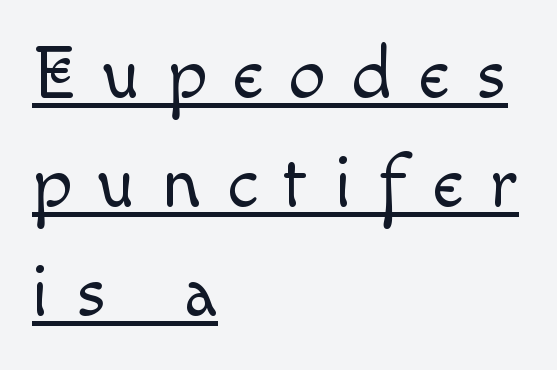
The image shows 74 px light type, upright; set left-aligned, normal line spacing (1.47x), unusually wide letter spacing (+0.36 em), underlined; a small x-height.
